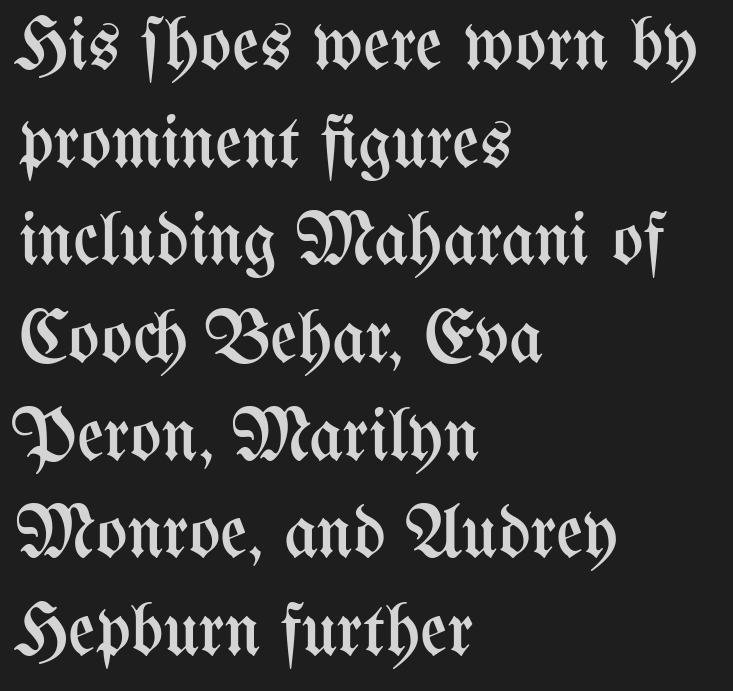
You could not count columns in this text — the font is proportionally spaced. A typesetter would call this leading conventional body-copy spacing. Stroke mass is kept to a normal reading level or below. The setting favours the left margin, as ordinary paragraphs usually do. The line texture is even and compact thanks to regular tracking. Plain, unruled lines of type.
